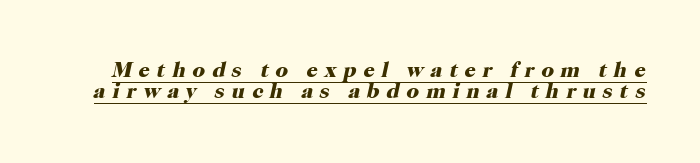
{"italic": "yes", "lean": "right", "slant_degrees": 12, "bold": "yes", "underline": "yes", "line_spacing": "tight", "line_spacing_ratio": 0.95, "letter_spacing": "wide", "letter_spacing_em": 0.31, "glyph_px": 22}
